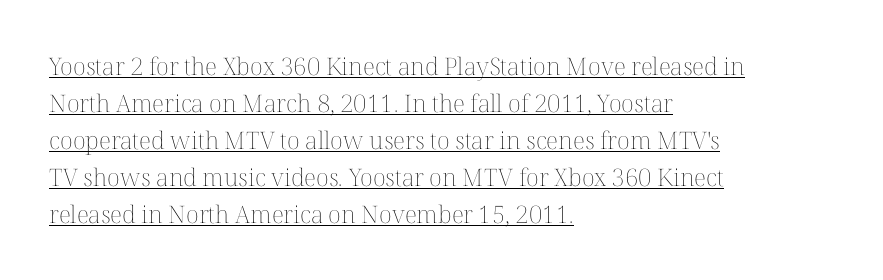
{"italic": "no", "bold": "no", "underline": "yes", "align": "left", "line_spacing": "normal", "line_spacing_ratio": 1.54, "letter_spacing": "normal", "letter_spacing_em": 0.0, "glyph_px": 24}
